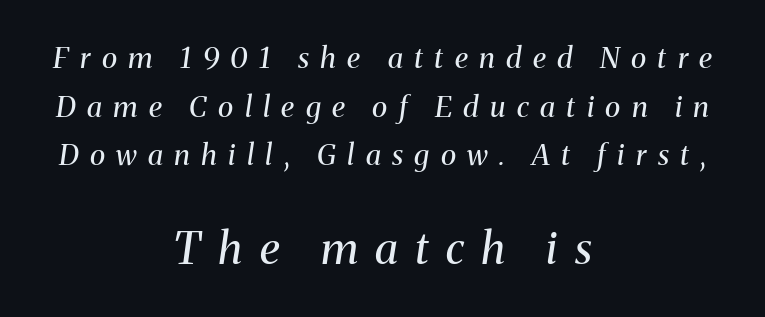
Interline gaps are of average width in this sample. Bare-footed words on every line. Each letter keeps its own natural width here, so spacing adapts to shape. A student would call this center alignment; a typographer would say set centered. The letters look calm and open, with moderate or lighter stems. Observe the serifs anchoring each vertical stroke in this sample.
